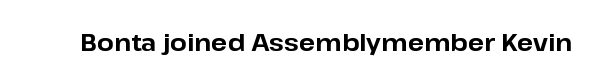
{"italic": "no", "bold": "yes", "underline": "no", "letter_spacing": "normal", "letter_spacing_em": 0.0, "glyph_px": 24}
